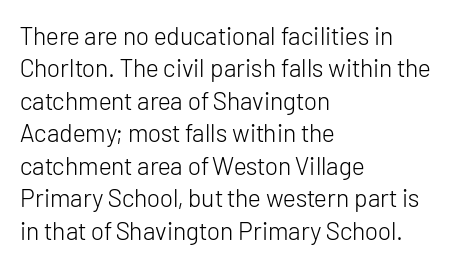
The image shows 25 px text type, upright; set left-aligned, normal line spacing (1.3x), normal letter spacing, not underlined.
